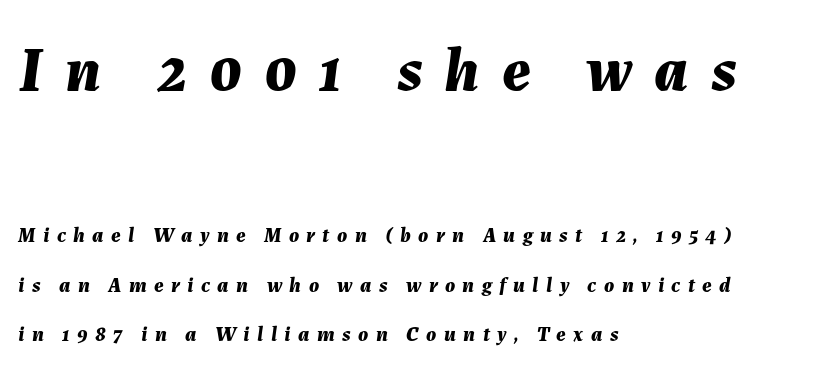
The lines in this sample share a left origin and differ only in where they stop. The characters look thick and weighty, a clear bold. Baseline-to-baseline distance is far greater than the letter height. Scale decreases going downward across the two blocks.
